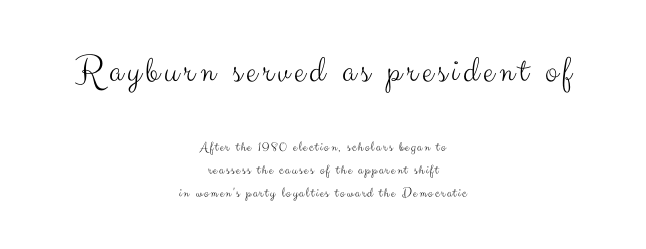
The weight would be labelled regular, book, light, or lighter still. The area under the type is left untouched. The paragraph shown floats in the horizontal middle. Are there feet on the stems? There aren't — it's a sans. Varying glyph widths throughout — classic text-font behaviour. Size contrast runs from large at the top to small at the bottom.
